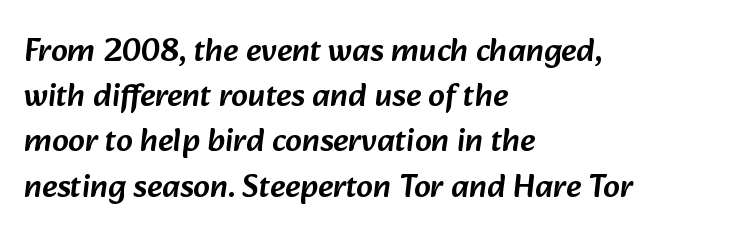
The letters sit at their default tracking, neither squeezed nor spread. Proportional: the letters do not fall into vertical columns. No feet cap the strokes, marking this as sans-serif type. Decoration check: the copy has no underline. Regular leading. Line starts are locked; line ends wander.
